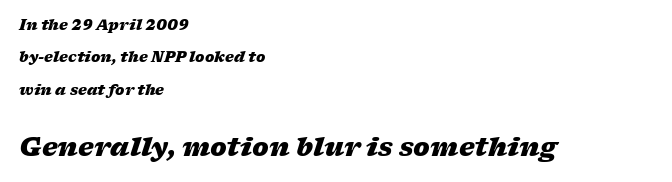
The image shows 25 px bold type, italic (leaning right); set left-aligned, loose line spacing (2.31x), normal letter spacing, not underlined; the second (bottom) block is 1.79x larger.
